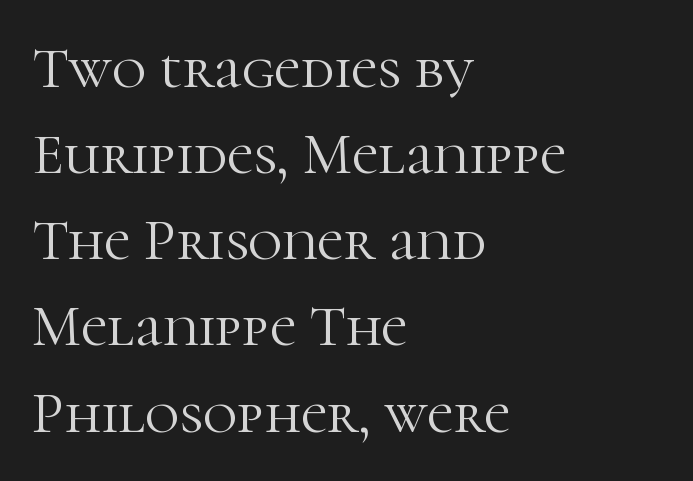
{"serif": "yes", "italic": "no", "bold": "no", "weight": "light", "width": "normal", "stroke_contrast": "high", "x_height": "medium", "monospaced": "no", "underline": "no", "align": "left", "line_spacing": "normal", "line_spacing_ratio": 1.46, "letter_spacing": "normal", "letter_spacing_em": 0.0, "glyph_px": 59}
